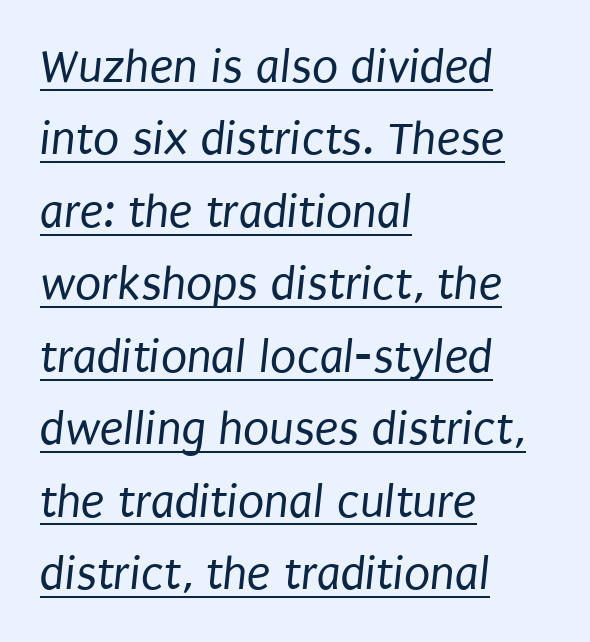
How would I describe the line gaps? Plain and ordinary. The specimen includes a rule beneath the text block's lines. Compared with typical body copy, the letter spacing here is the same. Horizontally, the lines are justified to the leading edge only. These glyphs show unthickened strokes, regular width or finer. Stroke terminals: plain, sans-serif.
